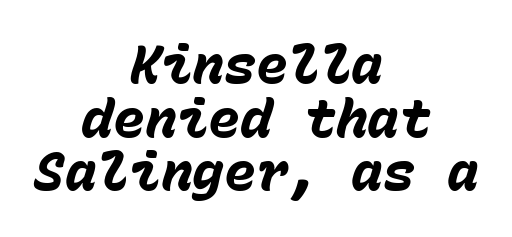
The image shows 53 px heavy type, italic (leaning right), monospaced; set centered, tight line spacing (1.01x), normal letter spacing, not underlined; low stroke contrast and a medium x-height.
